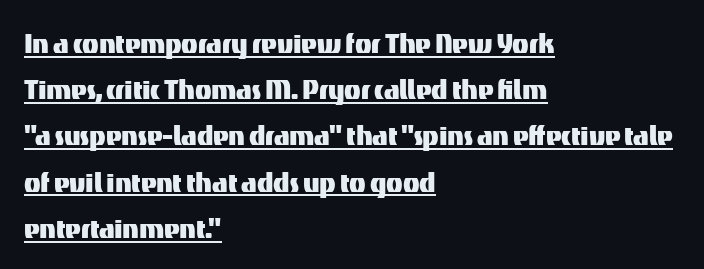
Varying glyph widths throughout — classic text-font behaviour. Are there feet on the stems? There aren't — it's a sans. Caption: standard tracking, unaltered. The paragraph shown leans on its left margin. The sample's only ornament is a line tracing under the words.
